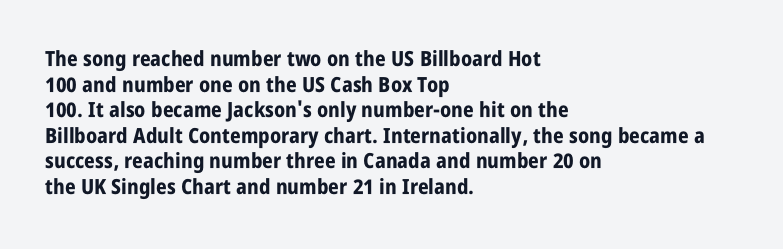
Is there any slant? The stems are plumb. The zone under the glyphs is completely vacant. Caption: bold face, heavy strokes. Each word holds together tightly as a unit, with standard inter-letter gaps. Does the copy run flush right? No — it runs flush left.
